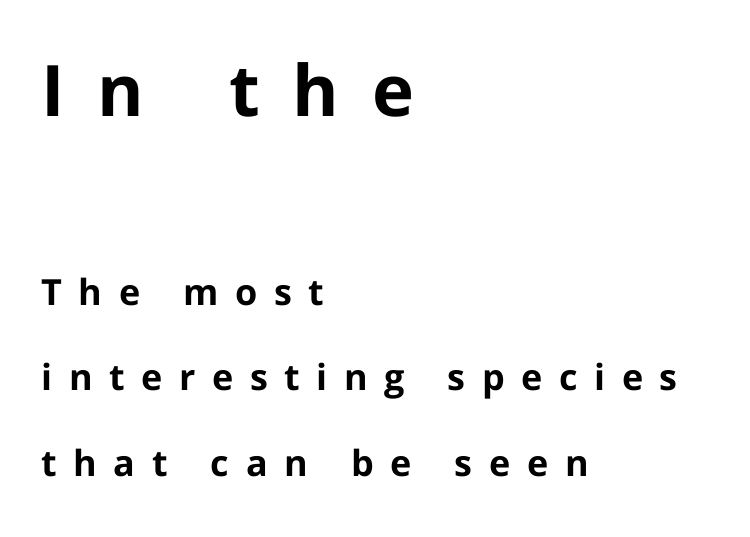
The image shows 71 px bold sans-serif type, upright; set left-aligned, loose line spacing (2.38x), unusually wide letter spacing (+0.46 em), not underlined; the first (top) block is 1.97x larger; low stroke contrast and a medium x-height.
